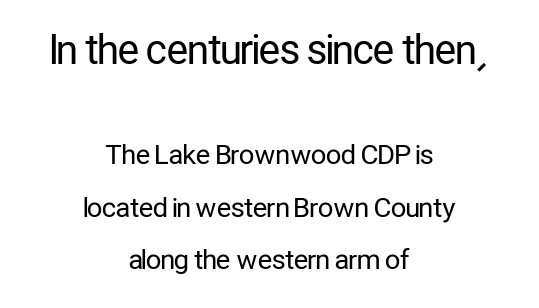
Q: Is the text bold? A: No.
Q: Is the text italic (slanted)? A: No, it is upright.
Q: Is the typeface a serif or a sans-serif typeface? A: Sans-serif.
Q: Is the text underlined? A: No.
Q: How is the paragraph aligned? A: Centered.
Q: Is the spacing between letters normal or unusually wide? A: Normal.
Q: Is the spacing between lines tight, normal or loose? A: Loose.
Q: Which block of text is set in a larger size, the first (top) or the second (bottom)? A: The first (top) one.
Q: Width (condensed, normal, or wide)? A: Condensed.
Q: Stroke contrast? A: Low.
Q: x-height? A: Medium.
Q: Monospaced? A: No.
